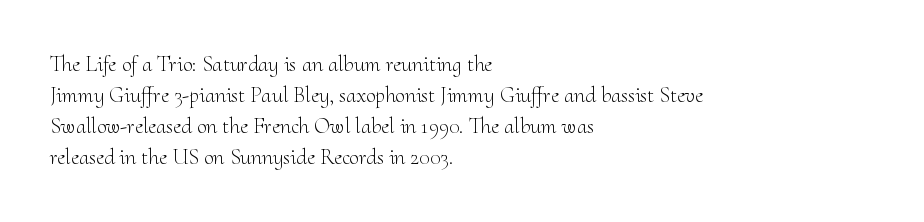
Q: Is the text bold? A: No.
Q: Is the text italic (slanted)? A: No, it is upright.
Q: Is the text underlined? A: No.
Q: How is the paragraph aligned? A: Left-aligned.
Q: Is the spacing between letters normal or unusually wide? A: Normal.
Q: Is the spacing between lines tight, normal or loose? A: Normal.
